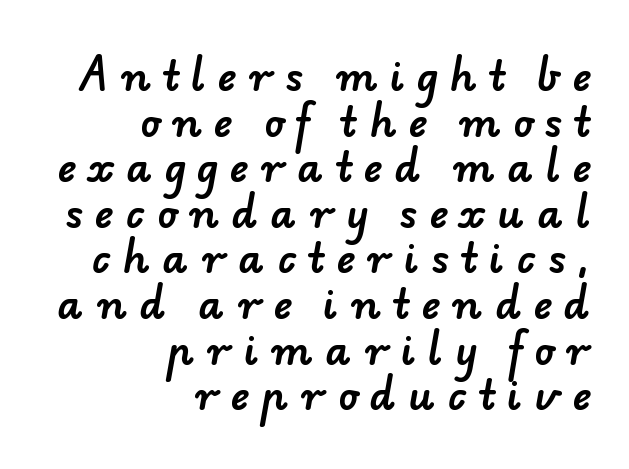
{"serif": "no", "width": "normal", "stroke_contrast": "low", "x_height": "small", "monospaced": "no", "underline": "no", "align": "right", "line_spacing": "tight", "line_spacing_ratio": 1.14, "letter_spacing": "wide", "letter_spacing_em": 0.31, "glyph_px": 40}
